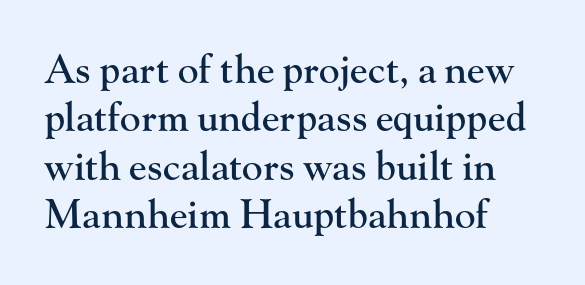
Q: Is the text italic (slanted)? A: No, it is upright.
Q: Is the typeface a serif or a sans-serif typeface? A: Serif.
Q: Is the text underlined? A: No.
Q: How is the paragraph aligned? A: Left-aligned.
Q: Is the spacing between letters normal or unusually wide? A: Normal.
Q: Width (condensed, normal, or wide)? A: Normal.
Q: Stroke contrast? A: High.
Q: x-height? A: Small.
Q: Monospaced? A: No.
